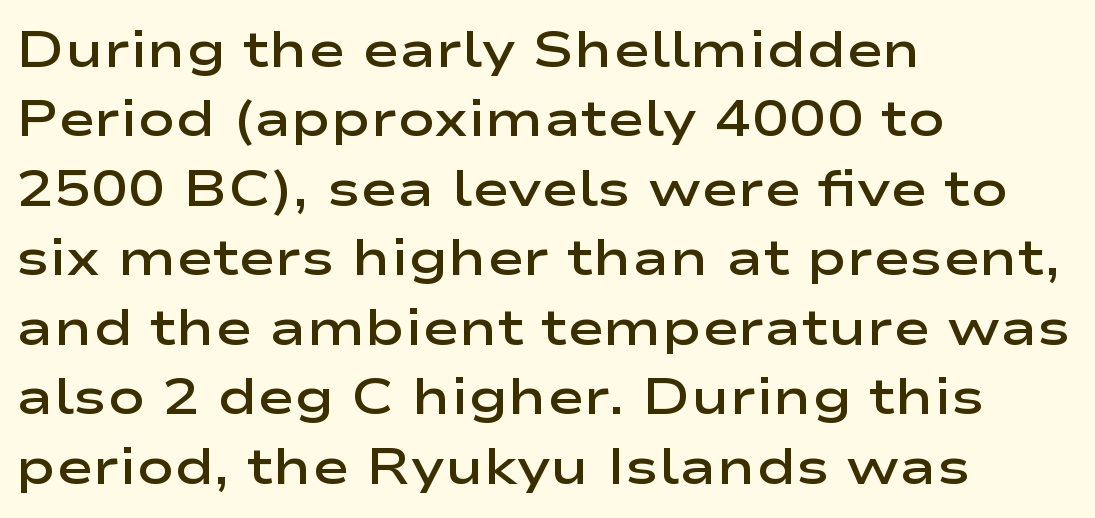
Q: Is the text bold? A: Semi-bold.
Q: Is the text italic (slanted)? A: No, it is upright.
Q: Is the typeface a serif or a sans-serif typeface? A: Sans-serif.
Q: Is the text underlined? A: No.
Q: How is the paragraph aligned? A: Left-aligned.
Q: Is the spacing between letters normal or unusually wide? A: Normal.
Q: Is the spacing between lines tight, normal or loose? A: Normal.
Q: Width (condensed, normal, or wide)? A: Wide.
Q: Stroke contrast? A: Low.
Q: x-height? A: Medium.
Q: Monospaced? A: No.
